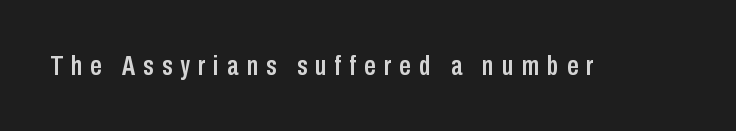
Q: Is the text italic (slanted)? A: No, it is upright.
Q: Is the typeface a serif or a sans-serif typeface? A: Sans-serif.
Q: Is the text underlined? A: No.
Q: Is the spacing between letters normal or unusually wide? A: Unusually wide.
Q: Width (condensed, normal, or wide)? A: Condensed.
Q: Stroke contrast? A: Low.
Q: x-height? A: Medium.
Q: Monospaced? A: No.
